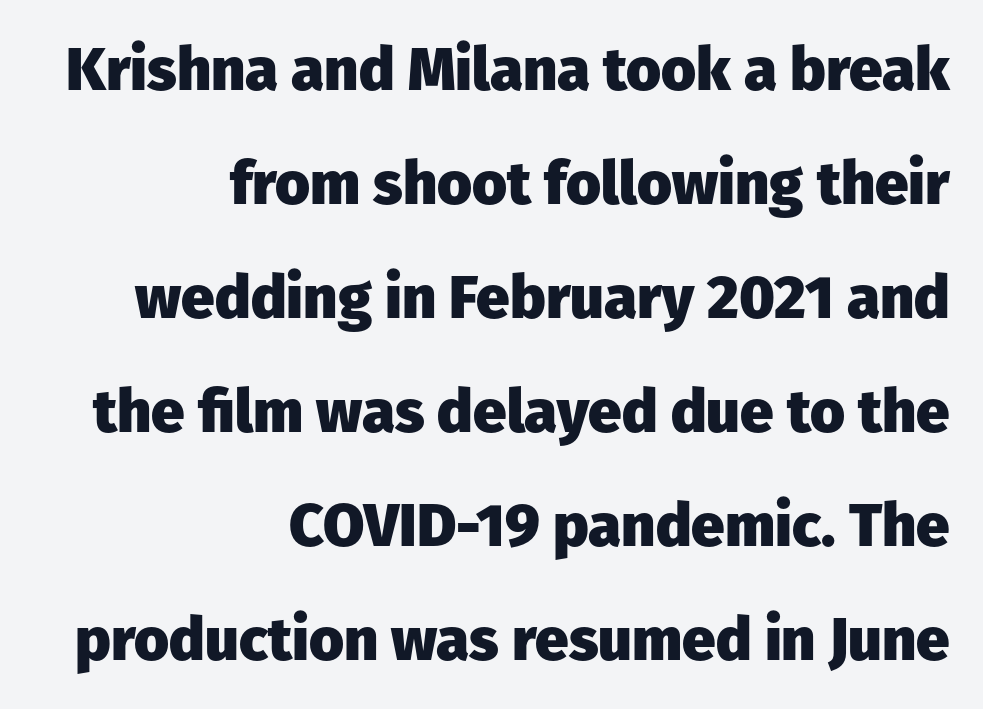
{"serif": "no", "italic": "no", "bold": "yes", "weight": "heavy", "width": "normal", "stroke_contrast": "low", "x_height": "medium", "monospaced": "no", "underline": "no", "align": "right", "line_spacing": "loose", "line_spacing_ratio": 1.9, "letter_spacing": "normal", "letter_spacing_em": 0.0, "glyph_px": 60}
